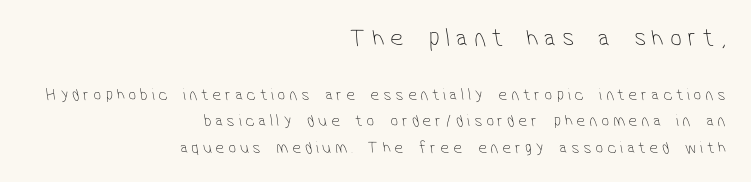
Q: Is the text bold? A: No.
Q: Is the text underlined? A: No.
Q: How is the paragraph aligned? A: Right-aligned.
Q: Is the spacing between letters normal or unusually wide? A: Unusually wide.
Q: Is the spacing between lines tight, normal or loose? A: Normal.
Q: Which block of text is set in a larger size, the first (top) or the second (bottom)? A: The first (top) one.
